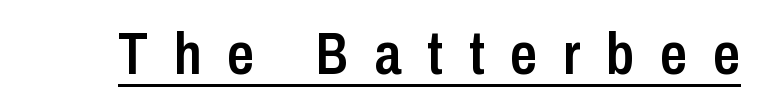
The image shows 60 px semibold, condensed sans-serif type, upright; set unusually wide letter spacing (+0.43 em), underlined; low stroke contrast and a medium x-height.
